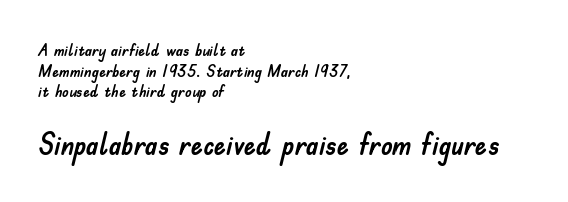
Q: Is the text italic (slanted)? A: Yes.
Q: Is the typeface a serif or a sans-serif typeface? A: Sans-serif.
Q: Is the text underlined? A: No.
Q: How is the paragraph aligned? A: Left-aligned.
Q: Is the spacing between letters normal or unusually wide? A: Normal.
Q: Which block of text is set in a larger size, the first (top) or the second (bottom)? A: The second (bottom) one.
Q: Width (condensed, normal, or wide)? A: Normal.
Q: Stroke contrast? A: Low.
Q: x-height? A: Small.
Q: Monospaced? A: No.
